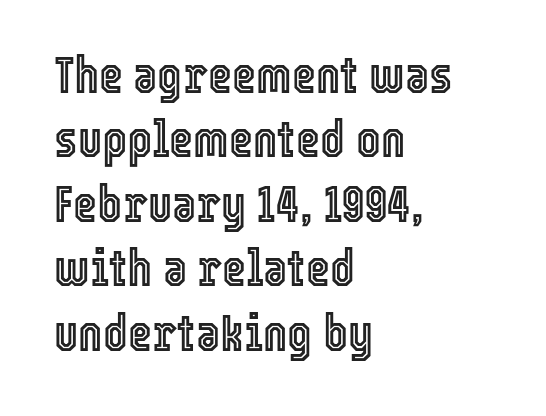
The typesetter chose a ragged-right arrangement here. Spacing verdict: proportional, widths tailored to each character. The tracking reads as untouched default to a designer's eye. Each row of text sits above clean, open space. If you drew a line through each stem, it would be perfectly vertical.
